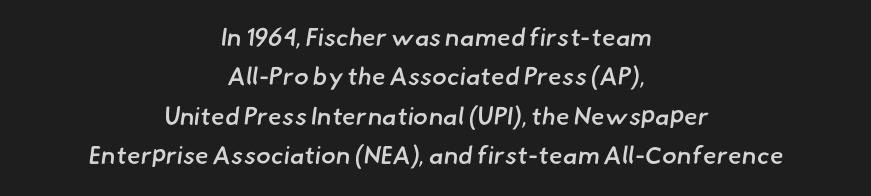
Casual observation: everything's sitting right in the middle. On the weight axis this lands at semibold, roughly 600. Honestly, there is no underline to notice here at all. Tracking here is standard; glyphs follow each other at the usual distance. Rows of type keep a routine distance in the vertical direction.
